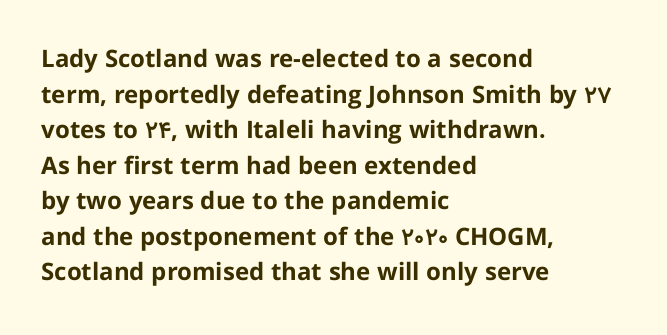
Its strokes are broad and dark, the hallmark of bold type. Short and long lines alike share a common starting point at left. Reading down the column, the eye jumps a familiar distance to each next line. Bare-footed words on every line.
